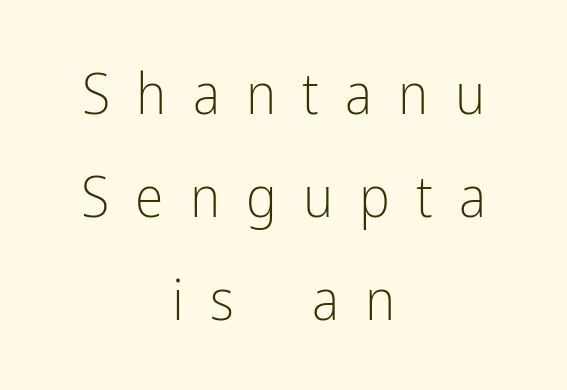
Q: Is the text bold? A: No.
Q: Is the text italic (slanted)? A: No, it is upright.
Q: Is the typeface a serif or a sans-serif typeface? A: Sans-serif.
Q: Is the text underlined? A: No.
Q: How is the paragraph aligned? A: Centered.
Q: Is the spacing between letters normal or unusually wide? A: Unusually wide.
Q: Width (condensed, normal, or wide)? A: Condensed.
Q: Stroke contrast? A: Low.
Q: x-height? A: Medium.
Q: Monospaced? A: No.
